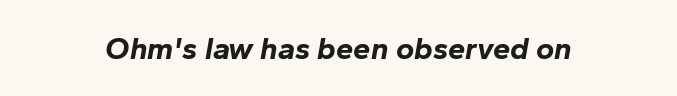
Q: Is the text bold? A: Yes.
Q: Is the text italic (slanted)? A: Yes, it leans right by about 10 degrees.
Q: Is the text underlined? A: No.
Q: Is the spacing between letters normal or unusually wide? A: Normal.
Q: Width (condensed, normal, or wide)? A: Normal.
Q: Stroke contrast? A: Low.
Q: x-height? A: Medium.
Q: Monospaced? A: No.
